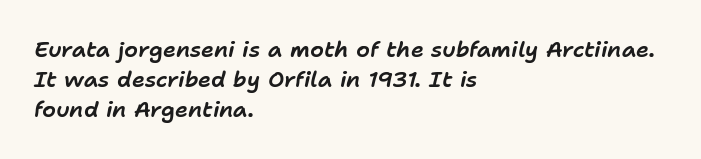
Q: Is the text italic (slanted)? A: Yes, it leans right by about 11 degrees.
Q: Is the text underlined? A: No.
Q: How is the paragraph aligned? A: Left-aligned.
Q: Is the spacing between letters normal or unusually wide? A: Normal.
Q: Is the spacing between lines tight, normal or loose? A: Normal.
